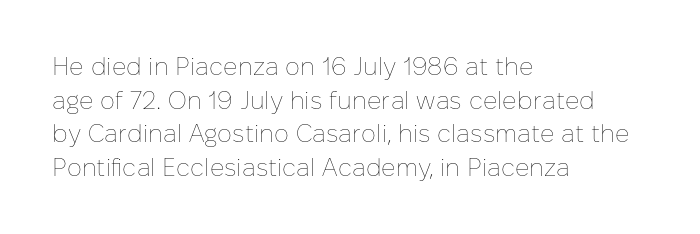
{"italic": "no", "bold": "no", "underline": "no", "align": "left", "line_spacing": "normal", "line_spacing_ratio": 1.35, "letter_spacing": "normal", "letter_spacing_em": 0.0, "glyph_px": 25}
